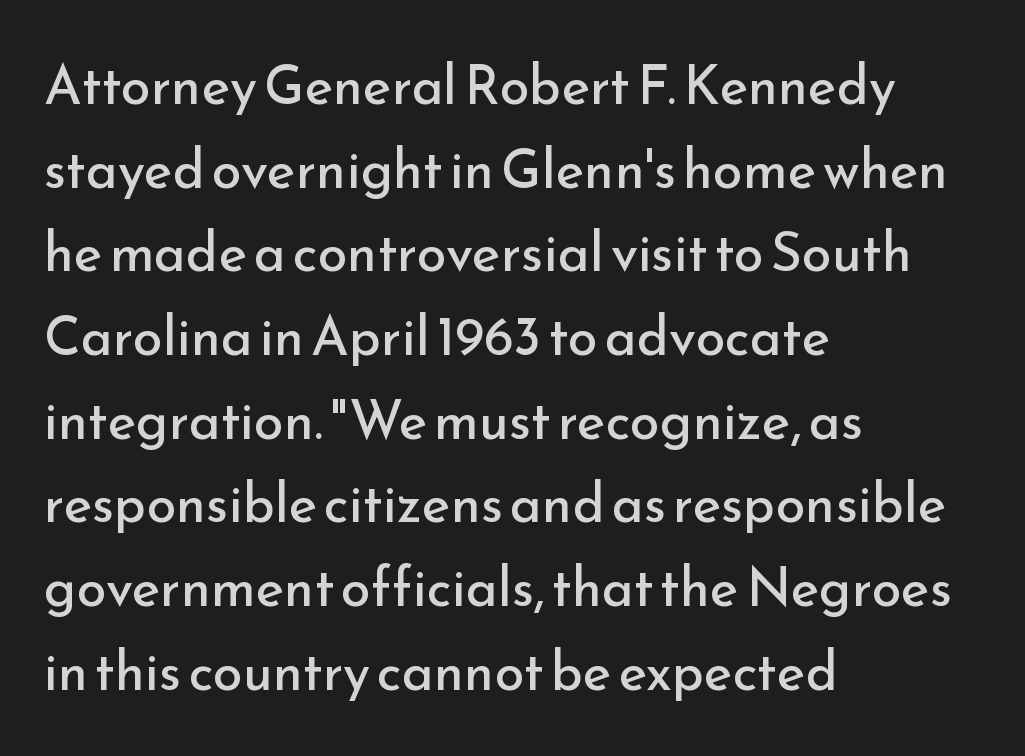
Q: Is the text bold? A: No.
Q: Is the text italic (slanted)? A: No, it is upright.
Q: Is the typeface a serif or a sans-serif typeface? A: Sans-serif.
Q: Is the text underlined? A: No.
Q: How is the paragraph aligned? A: Left-aligned.
Q: Is the spacing between letters normal or unusually wide? A: Normal.
Q: Is the spacing between lines tight, normal or loose? A: Normal.
Q: Width (condensed, normal, or wide)? A: Normal.
Q: Stroke contrast? A: Low.
Q: x-height? A: Small.
Q: Monospaced? A: No.
